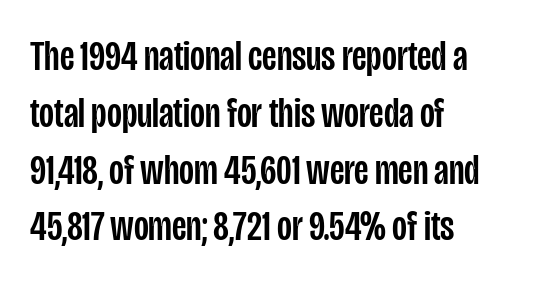
Q: Is the text italic (slanted)? A: No, it is upright.
Q: Is the typeface a serif or a sans-serif typeface? A: Sans-serif.
Q: Is the text underlined? A: No.
Q: How is the paragraph aligned? A: Left-aligned.
Q: Is the spacing between letters normal or unusually wide? A: Normal.
Q: Is the spacing between lines tight, normal or loose? A: Normal.
Q: Width (condensed, normal, or wide)? A: Condensed.
Q: Stroke contrast? A: Low.
Q: x-height? A: Large.
Q: Monospaced? A: No.
